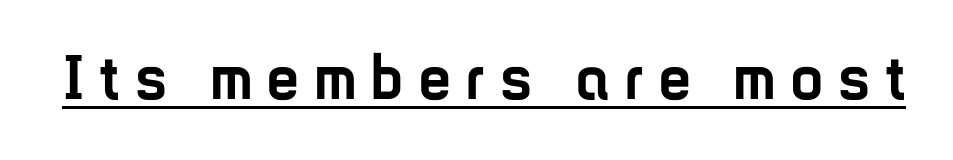
Is this a fixed-width face? No — the glyphs have proportional, varying widths. These lines have a slow, spaced-out rhythm from letter to letter. As a designer I'd log this as weight 700, bold. Every stem runs plumb, perpendicular to the baseline.
